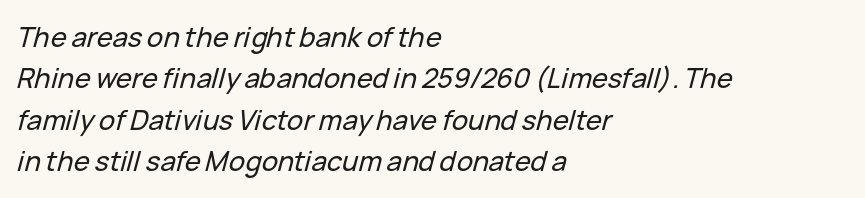
{"italic": "yes", "lean": "right", "slant_degrees": 15, "underline": "no", "align": "left", "line_spacing": "normal", "line_spacing_ratio": 1.53, "letter_spacing": "normal", "letter_spacing_em": 0.0, "glyph_px": 27}
